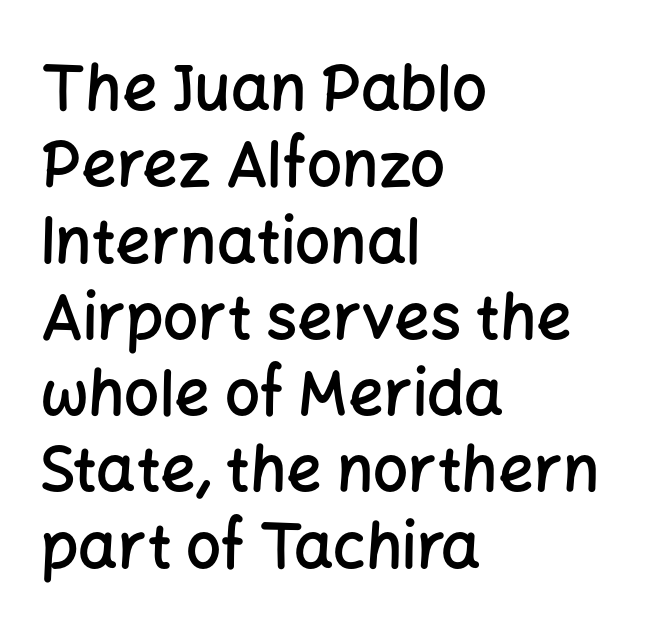
Q: Is the text bold? A: Semi-bold.
Q: Is the text italic (slanted)? A: No, it is upright.
Q: Is the typeface a serif or a sans-serif typeface? A: Sans-serif.
Q: Is the text underlined? A: No.
Q: How is the paragraph aligned? A: Left-aligned.
Q: Is the spacing between letters normal or unusually wide? A: Normal.
Q: Width (condensed, normal, or wide)? A: Normal.
Q: Stroke contrast? A: Low.
Q: x-height? A: Medium.
Q: Monospaced? A: No.
